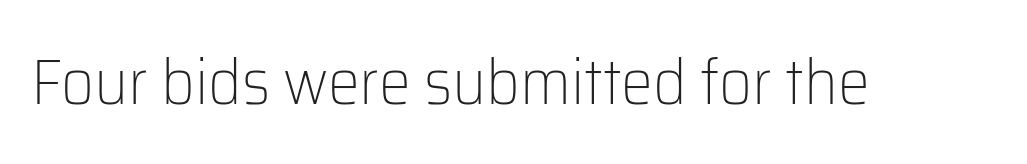
Underlining? Definitely not there. This sample has the flowing, uneven cadence of proportional lettering. Every character sits straight up, as roman type does. The cut favours lightness, reaching ordinary text weight at its darkest.
